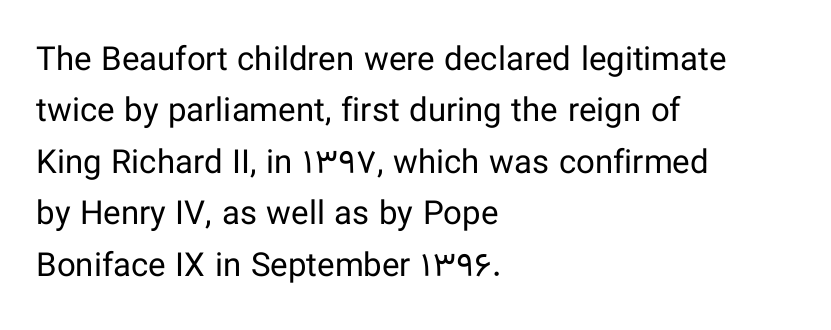
Q: Is the text bold? A: No.
Q: Is the text italic (slanted)? A: No, it is upright.
Q: Is the typeface a serif or a sans-serif typeface? A: Sans-serif.
Q: Is the text underlined? A: No.
Q: How is the paragraph aligned? A: Left-aligned.
Q: Is the spacing between letters normal or unusually wide? A: Normal.
Q: Is the spacing between lines tight, normal or loose? A: Normal.
Q: Width (condensed, normal, or wide)? A: Normal.
Q: Stroke contrast? A: Low.
Q: x-height? A: Medium.
Q: Monospaced? A: No.
